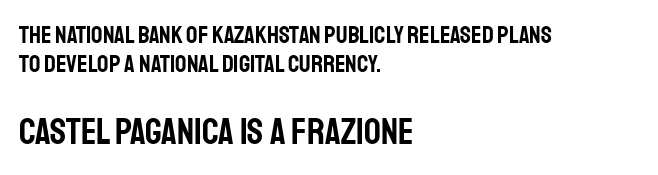
The image shows 37 px condensed sans-serif type, upright; set left-aligned, line spacing 1.18x, normal letter spacing, not underlined; the second (bottom) block is 1.48x larger; low stroke contrast and a large x-height.
